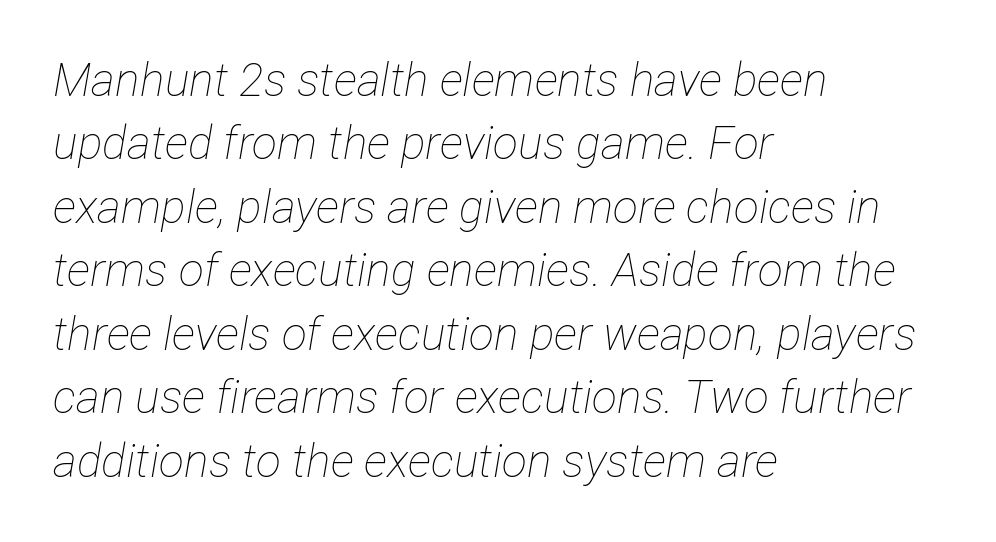
The image shows 46 px thin, condensed type, italic (leaning right); set left-aligned, normal line spacing (1.38x), normal letter spacing, not underlined; low stroke contrast and a medium x-height.
